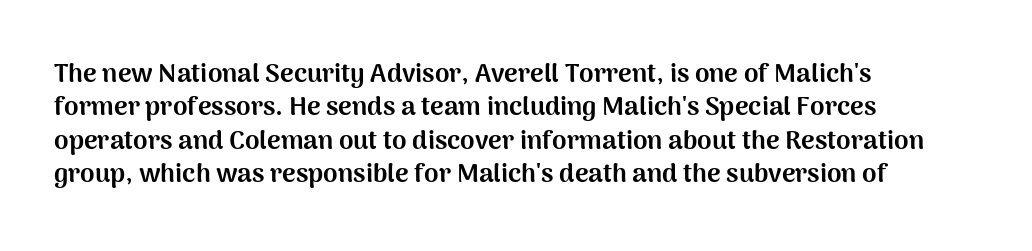
{"italic": "no", "bold": "yes", "underline": "no", "align": "left", "line_spacing": "normal", "line_spacing_ratio": 1.28, "letter_spacing": "normal", "letter_spacing_em": 0.0, "glyph_px": 26}
